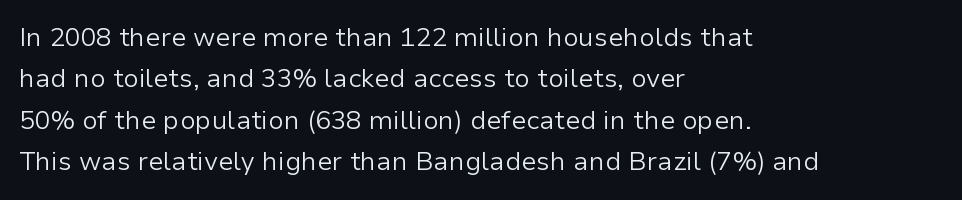
Each stroke keeps to a modest, everyday thickness or less. Whoever set this chose a conventional vertical rhythm. Caption: multi-line text, flush left, ragged right. Underlining? Definitely not there.
